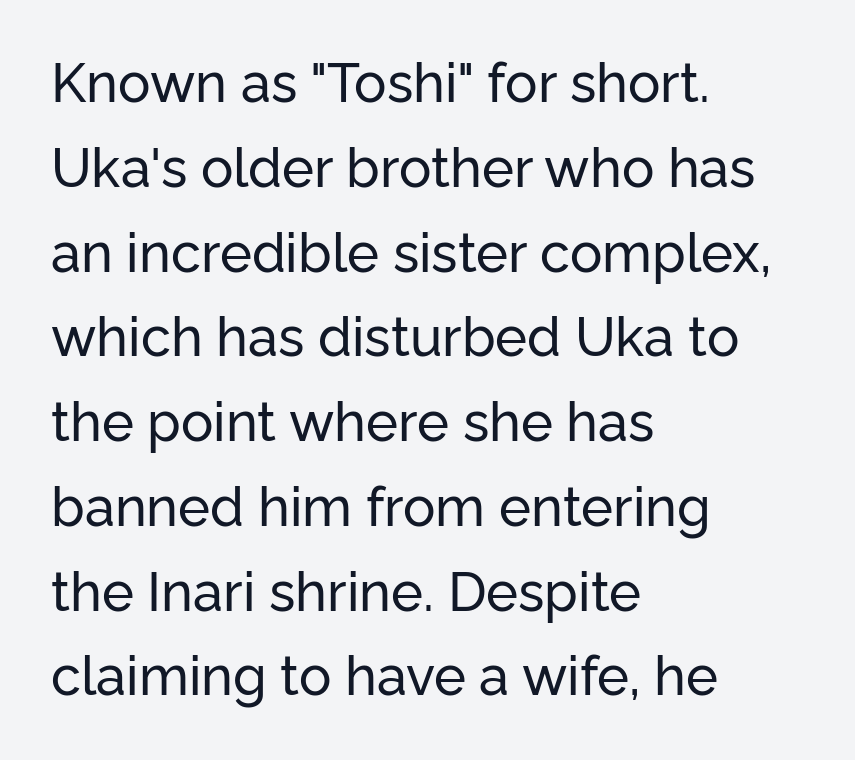
The image shows 54 px sans-serif type, upright; set left-aligned, normal line spacing (1.57x), normal letter spacing, not underlined; low stroke contrast and a medium x-height.
